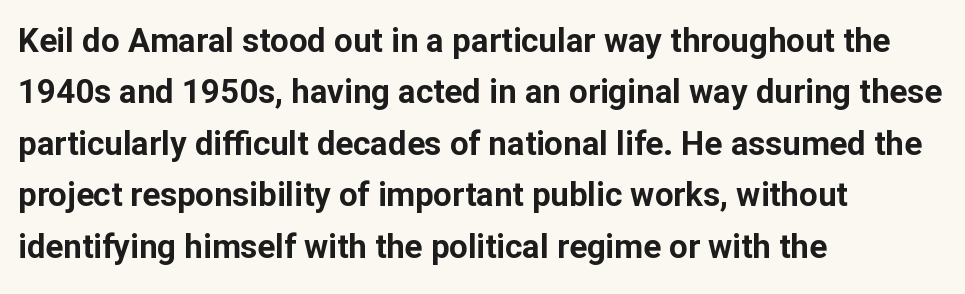
{"serif": "no", "italic": "no", "bold": "yes", "weight": "bold", "width": "normal", "stroke_contrast": "low", "x_height": "medium", "monospaced": "no", "underline": "no", "align": "left", "line_spacing": "normal", "line_spacing_ratio": 1.56, "letter_spacing": "normal", "letter_spacing_em": 0.0, "glyph_px": 33}
